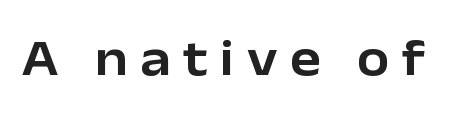
The image shows 52 px sans-serif type, upright; set unusually wide letter spacing (+0.24 em), not underlined; low stroke contrast and a medium x-height.
